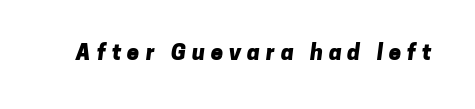
{"bold": "yes", "underline": "no", "letter_spacing": "wide", "letter_spacing_em": 0.27, "glyph_px": 22}
